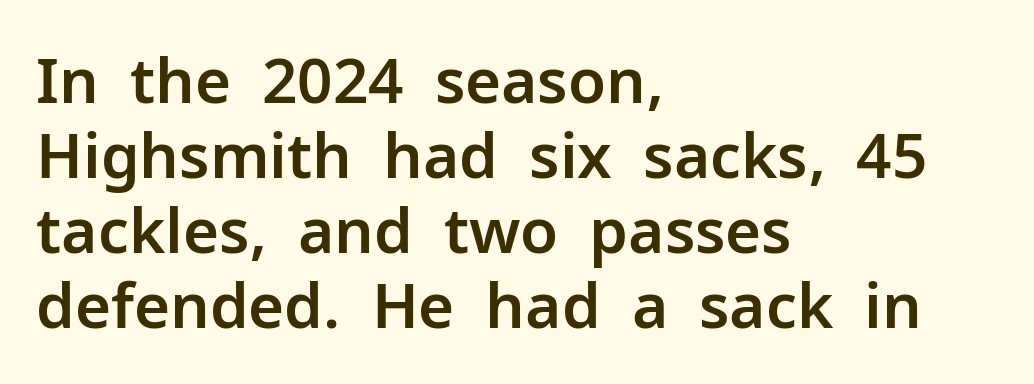
Students, note that the glyphs here touch the page at normal intervals. Only glyphs here, with clear space below each row. A sans-serif font was chosen for this passage. The axis of the letterforms is exactly vertical. Layout note: lines flush left.
